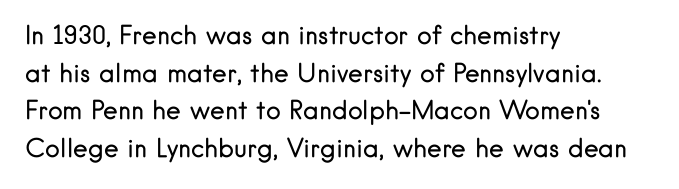
{"italic": "no", "bold": "no", "underline": "no", "align": "left", "line_spacing": "normal", "line_spacing_ratio": 1.51, "letter_spacing": "normal", "letter_spacing_em": 0.0, "glyph_px": 25}
